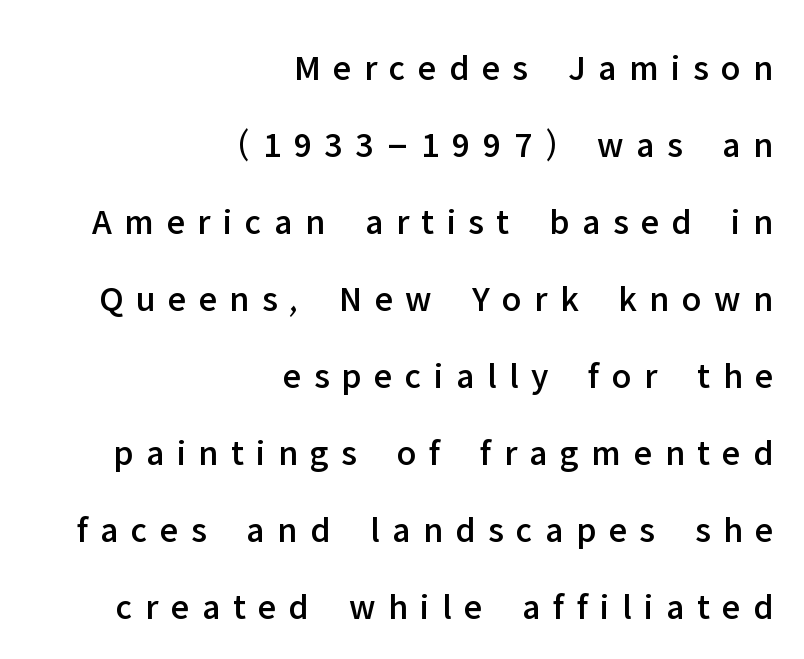
The image shows 37 px sans-serif type, upright; set right-aligned, loose line spacing (2.08x), unusually wide letter spacing (+0.34 em), not underlined; low stroke contrast and a medium x-height.
